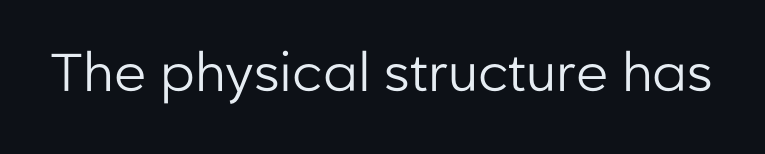
Q: Is the text bold? A: No.
Q: Is the text italic (slanted)? A: No, it is upright.
Q: Is the typeface a serif or a sans-serif typeface? A: Sans-serif.
Q: Is the text underlined? A: No.
Q: Is the spacing between letters normal or unusually wide? A: Normal.
Q: Width (condensed, normal, or wide)? A: Normal.
Q: Stroke contrast? A: Low.
Q: x-height? A: Medium.
Q: Monospaced? A: No.
